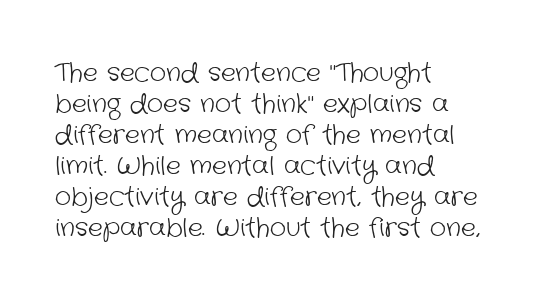
The image shows 25 px text type; set left-aligned, line spacing 1.24x, normal letter spacing, not underlined.
